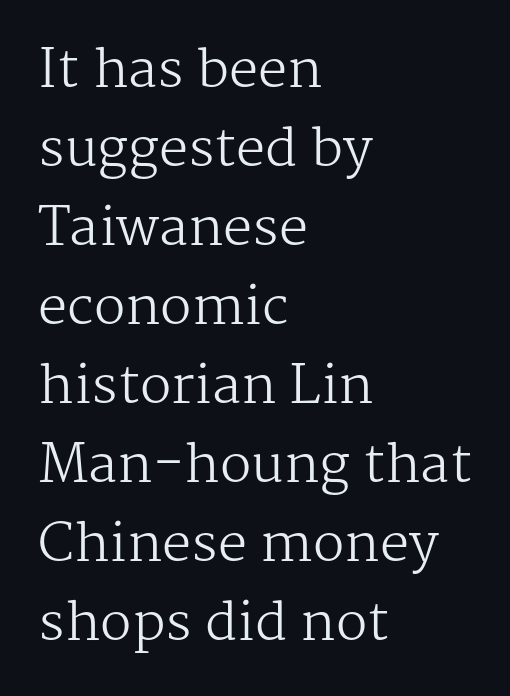
Note the varied advance widths — an 'i' is clearly narrower than an 'm'. In terms of letterspacing, this is plain default setting. The space beneath each line is pristine and unruled. The designer left line spacing at the default.
